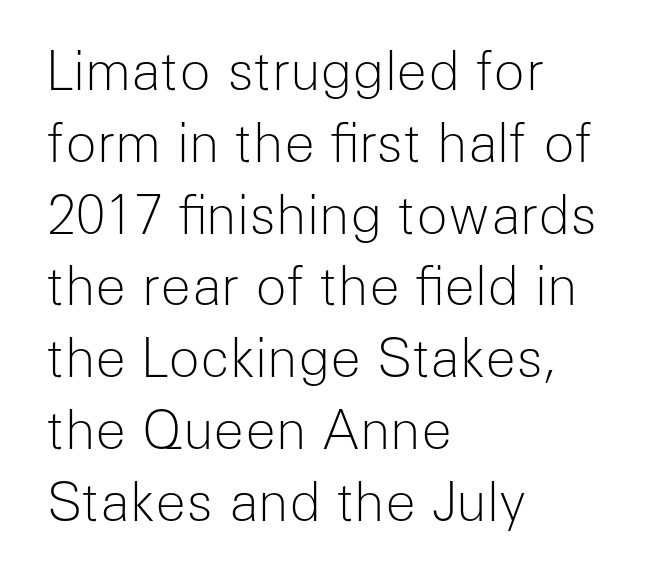
Q: Is the text bold? A: No.
Q: Is the text italic (slanted)? A: No, it is upright.
Q: Is the typeface a serif or a sans-serif typeface? A: Sans-serif.
Q: Is the text underlined? A: No.
Q: How is the paragraph aligned? A: Left-aligned.
Q: Is the spacing between letters normal or unusually wide? A: Normal.
Q: Is the spacing between lines tight, normal or loose? A: Normal.
Q: Width (condensed, normal, or wide)? A: Normal.
Q: Stroke contrast? A: Low.
Q: x-height? A: Medium.
Q: Monospaced? A: No.
